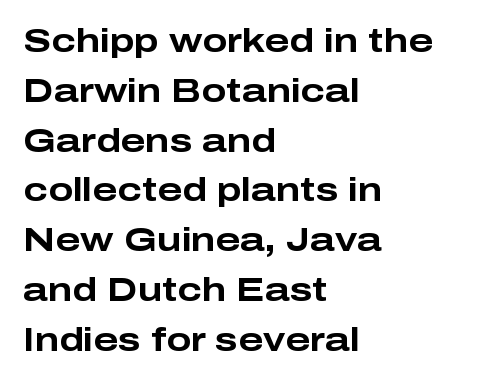
The image shows 33 px bold, wide sans-serif type, upright; set left-aligned, normal line spacing (1.51x), normal letter spacing, not underlined; low stroke contrast and a medium x-height.
